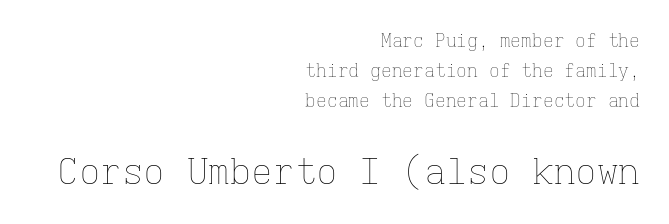
The paragraph has a hard right edge and a soft left edge. This sample has the even, mechanical cadence of fixed-width lettering. This sample keeps an unexceptional amount of space between lines. Here the second block reads like a headline and the first like body copy. Beneath every word, the page is bare. Is the stroke heavy? The answer is a plain regular-or-lighter.
